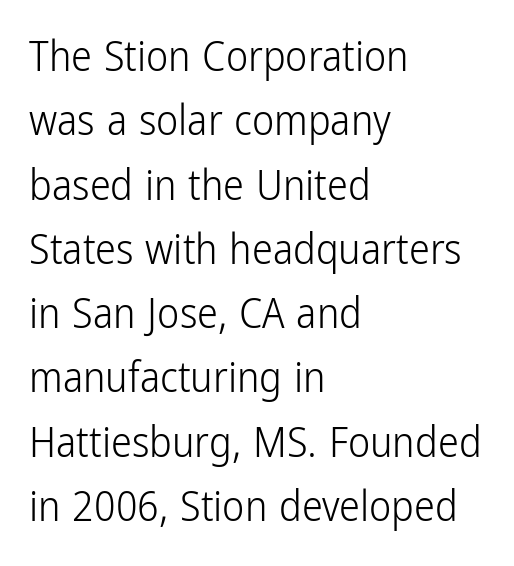
Q: Is the text bold? A: No.
Q: Is the text italic (slanted)? A: No, it is upright.
Q: Is the typeface a serif or a sans-serif typeface? A: Sans-serif.
Q: Is the text underlined? A: No.
Q: How is the paragraph aligned? A: Left-aligned.
Q: Is the spacing between letters normal or unusually wide? A: Normal.
Q: Is the spacing between lines tight, normal or loose? A: Normal.
Q: Width (condensed, normal, or wide)? A: Condensed.
Q: Stroke contrast? A: Low.
Q: x-height? A: Medium.
Q: Monospaced? A: No.
